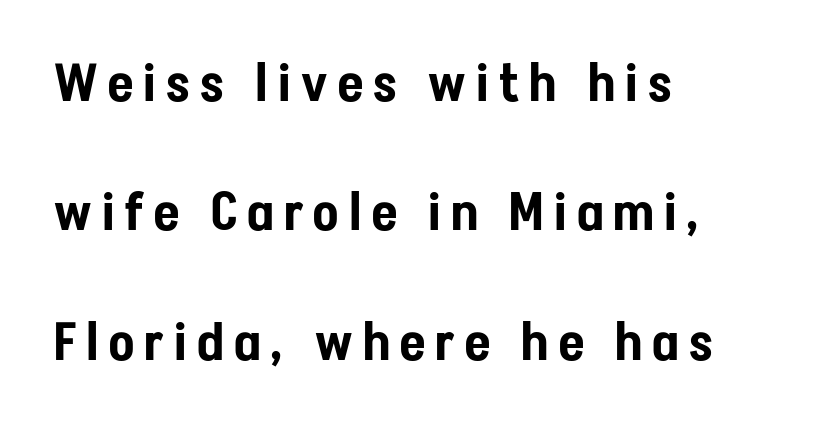
Successive baselines arrive slowly, with a big drop between each. The face used here is proportionally spaced, like ordinary book or web type. The tracking reads as deliberately expanded to a designer's eye. The designer went with a sans here, leaving each stem footless. The foot of each line stays bare and open. Vertical strokes here are truly vertical.
